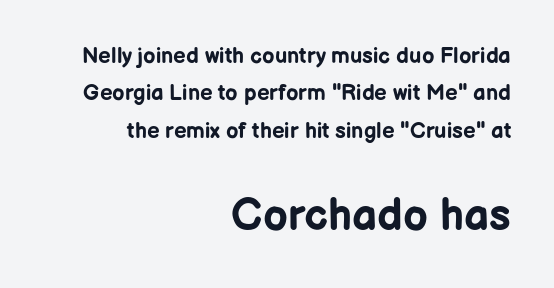
Is this a fixed-width face? No — the glyphs have proportional, varying widths. Where is the straight margin? On the right. It's the straight-up-and-down kind of type. Stroke terminals: plain, sans-serif.
